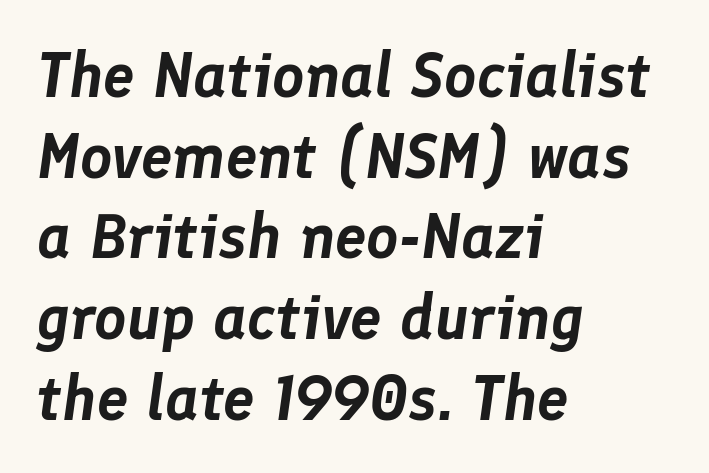
The image shows 63 px text type, italic (leaning right); set left-aligned, normal line spacing (1.28x), normal letter spacing, not underlined; low stroke contrast and a medium x-height.
